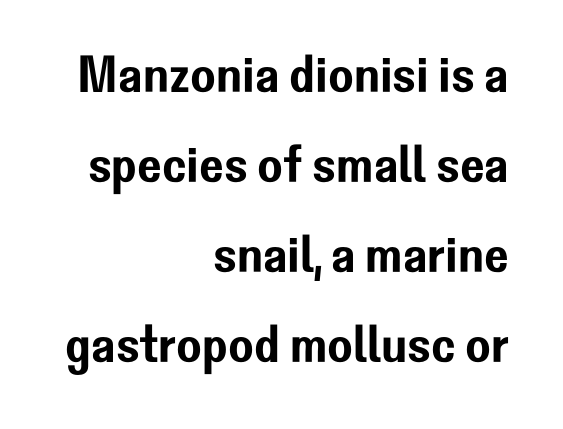
Does the lettering tilt? It doesn't — this is upright. Letter spacing: default. The space directly below the letters is spotless. These lines are rendered in a variable-pitch font. The paragraph shown leans on its right margin.
